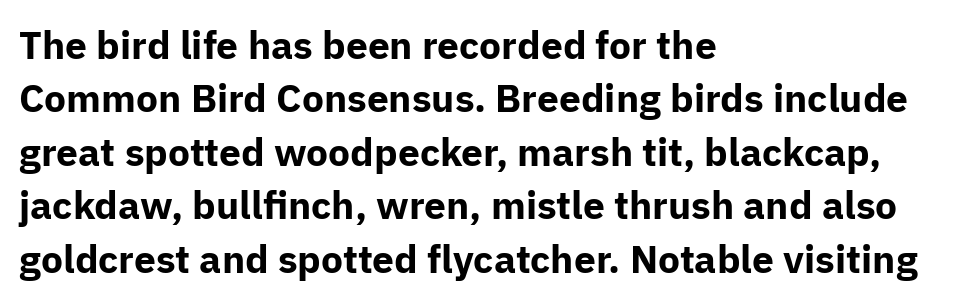
Q: Is the text bold? A: Yes.
Q: Is the text italic (slanted)? A: No, it is upright.
Q: Is the typeface a serif or a sans-serif typeface? A: Sans-serif.
Q: Is the text underlined? A: No.
Q: How is the paragraph aligned? A: Left-aligned.
Q: Is the spacing between letters normal or unusually wide? A: Normal.
Q: Is the spacing between lines tight, normal or loose? A: Normal.
Q: Width (condensed, normal, or wide)? A: Normal.
Q: Stroke contrast? A: Low.
Q: x-height? A: Medium.
Q: Monospaced? A: No.
